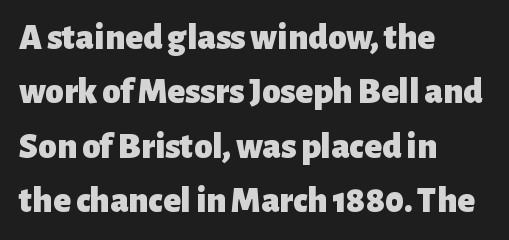
Every letter is thick-stroked: bold, no question. Think of a printed novel: that variable character pitch is what you see here. Is the letter spacing exaggerated? No — it looks like the ordinary default. A typesetter would label this face a sans. Normally led — the rows are evenly, conventionally spaced.
